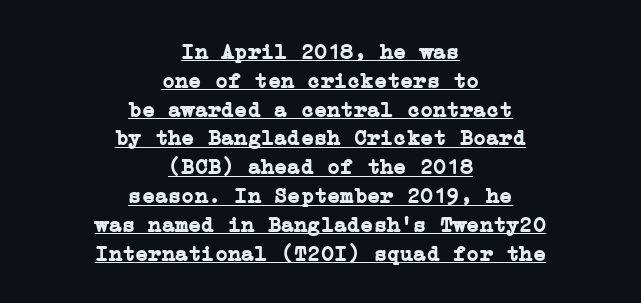
The image shows 22 px bold type, upright; set centered, normal line spacing (1.31x), normal letter spacing, underlined.
